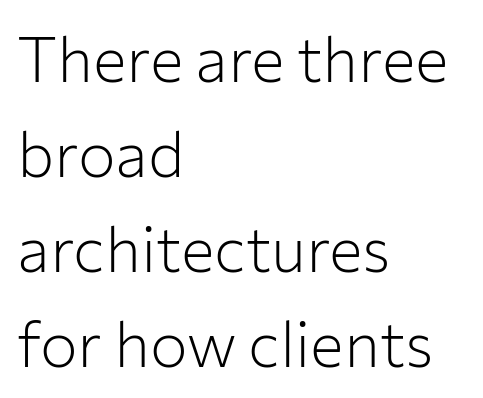
Look at the bottom of the vertical strokes: they stop flat, with no serifs. No heavy texture on the line: the type isn't bold. Italic? Not at all — the glyphs are vertical. Caption: standard tracking, unaltered. A classic flush-left, rag-right setting is used for this passage. Is this a fixed-width face? No — the glyphs have proportional, varying widths.
